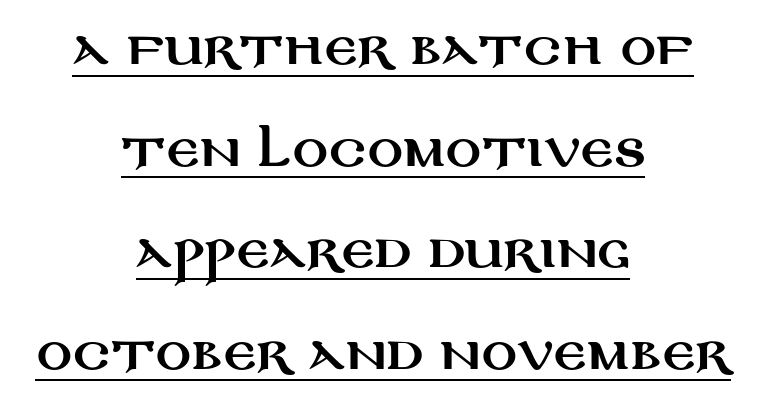
The image shows 44 px wide sans-serif type, upright; set centered, loose line spacing (2.31x), normal letter spacing, underlined; medium stroke contrast and a large x-height.
